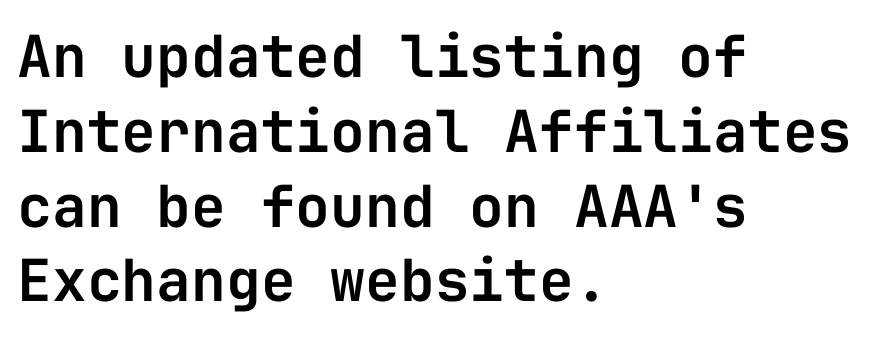
{"serif": "no", "italic": "no", "width": "normal", "stroke_contrast": "low", "x_height": "medium", "monospaced": "yes", "underline": "no", "align": "left", "line_spacing": "normal", "line_spacing_ratio": 1.29, "letter_spacing": "normal", "letter_spacing_em": 0.0, "glyph_px": 58}
